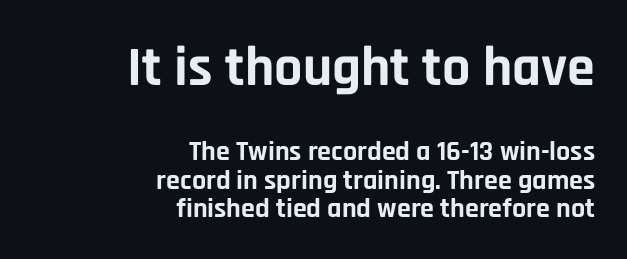
Q: Is the text bold? A: Yes.
Q: Is the text italic (slanted)? A: No, it is upright.
Q: Is the typeface a serif or a sans-serif typeface? A: Sans-serif.
Q: Is the text underlined? A: No.
Q: How is the paragraph aligned? A: Right-aligned.
Q: Is the spacing between letters normal or unusually wide? A: Normal.
Q: Is the spacing between lines tight, normal or loose? A: Tight.
Q: Which block of text is set in a larger size, the first (top) or the second (bottom)? A: The first (top) one.
Q: Width (condensed, normal, or wide)? A: Normal.
Q: Stroke contrast? A: Low.
Q: x-height? A: Large.
Q: Monospaced? A: No.
